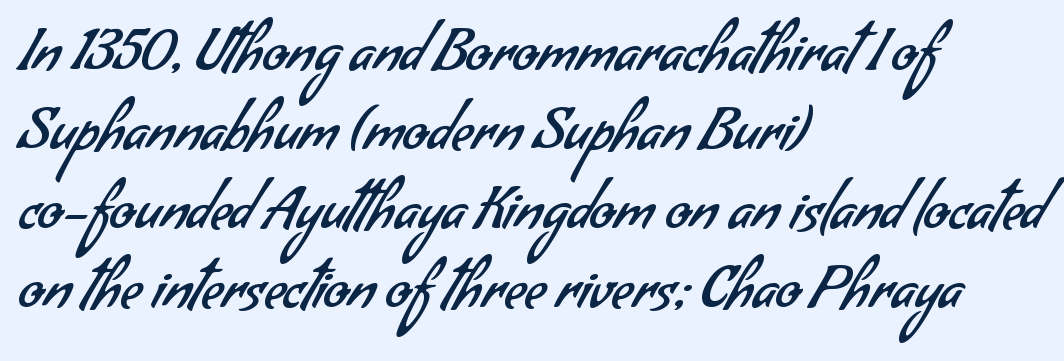
{"serif": "no", "bold": "no", "weight": "regular", "width": "normal", "stroke_contrast": "low", "x_height": "small", "monospaced": "no", "underline": "no", "align": "left", "line_spacing": "normal", "line_spacing_ratio": 1.36, "letter_spacing": "normal", "letter_spacing_em": 0.0, "glyph_px": 58}
